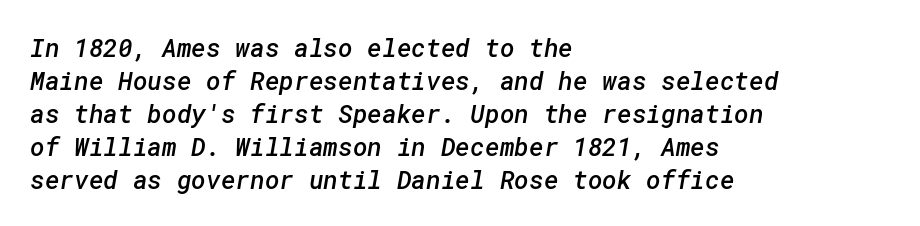
The space beneath each line is pristine and unruled. Weight: semibold (demi). If you drew a ruler down the left edge, every line would touch it. Horizontal bands of white between lines are of average thickness.
